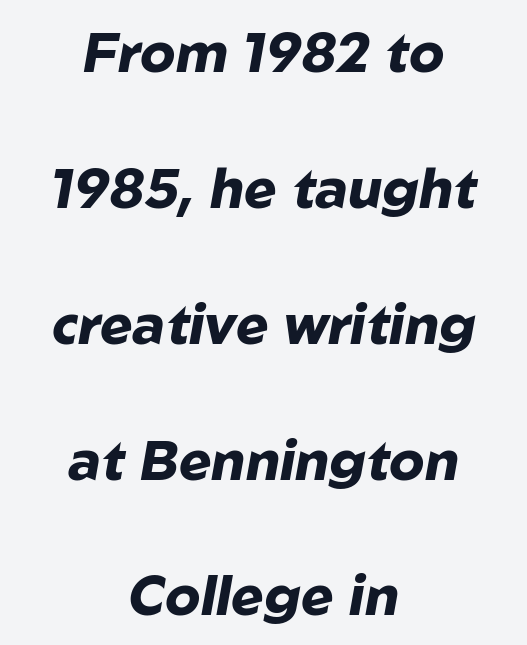
Lines of text with bare space underneath. The space between consecutive lines is lavish. The letterforms sit shoulder to shoulder at normal distance. Varying glyph widths throughout — classic text-font behaviour.
